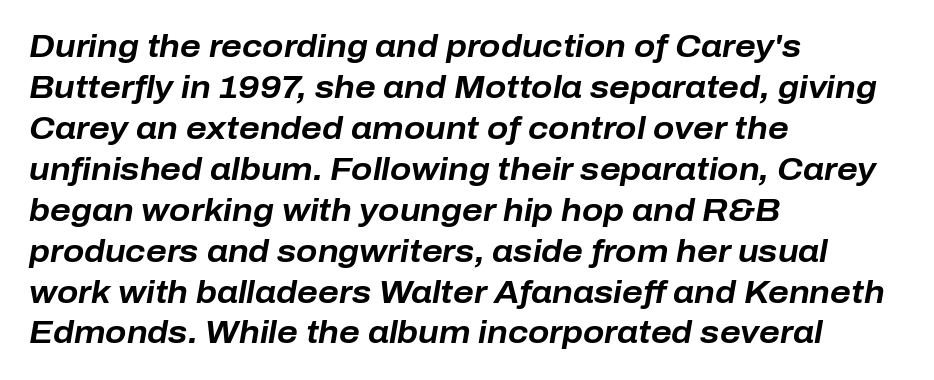
{"italic": "yes", "lean": "right", "slant_degrees": 10, "bold": "yes", "weight": "bold", "width": "normal", "stroke_contrast": "low", "x_height": "medium", "monospaced": "no", "underline": "no", "align": "left", "line_spacing": "normal", "line_spacing_ratio": 1.32, "letter_spacing": "normal", "letter_spacing_em": 0.0, "glyph_px": 31}
